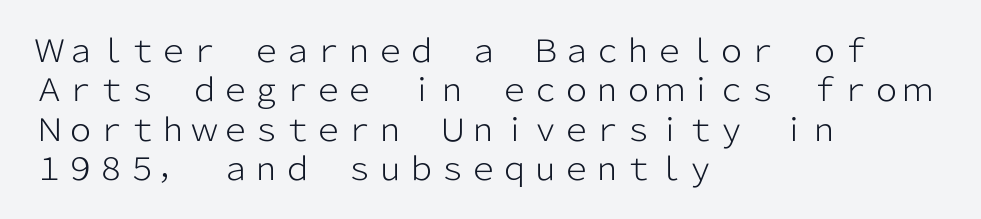
Q: Is the text bold? A: No.
Q: Is the text italic (slanted)? A: No, it is upright.
Q: Is the typeface a serif or a sans-serif typeface? A: Sans-serif.
Q: Is the text underlined? A: No.
Q: How is the paragraph aligned? A: Left-aligned.
Q: Is the spacing between letters normal or unusually wide? A: Normal.
Q: Is the spacing between lines tight, normal or loose? A: Normal.
Q: Width (condensed, normal, or wide)? A: Normal.
Q: Stroke contrast? A: Low.
Q: x-height? A: Medium.
Q: Monospaced? A: No.
